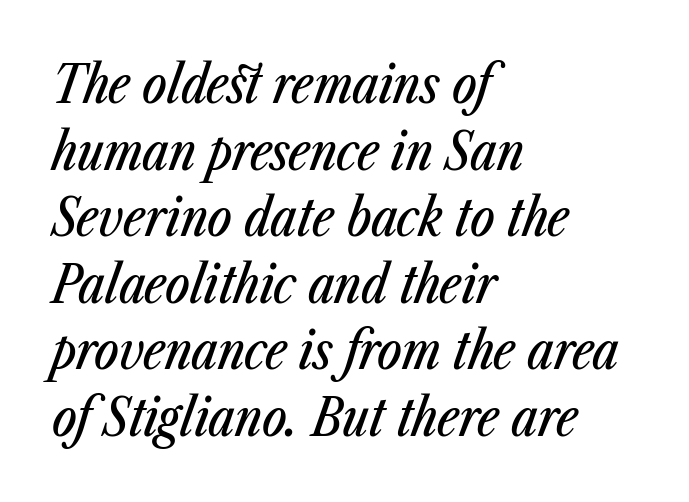
The image shows 52 px condensed type, italic (leaning right); set left-aligned, normal line spacing (1.28x), normal letter spacing, not underlined; low stroke contrast and a medium x-height.
